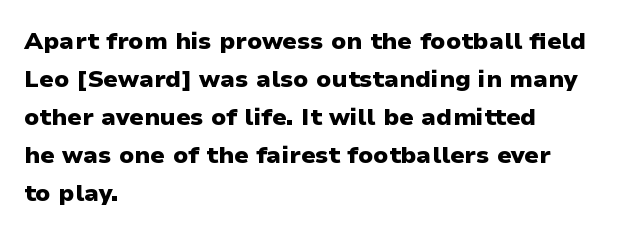
The space between consecutive lines is moderate. Alignment: flush left. The passage shown is not underscored anywhere. The type is set solid horizontally, with unmodified tracking. The characters look thick and weighty, a clear bold. Unlike italic type, these characters show no tilt at all.
